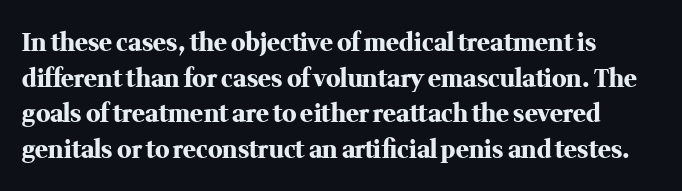
The image shows 24 px bold type, upright; set normal line spacing (1.48x), normal letter spacing, not underlined.
